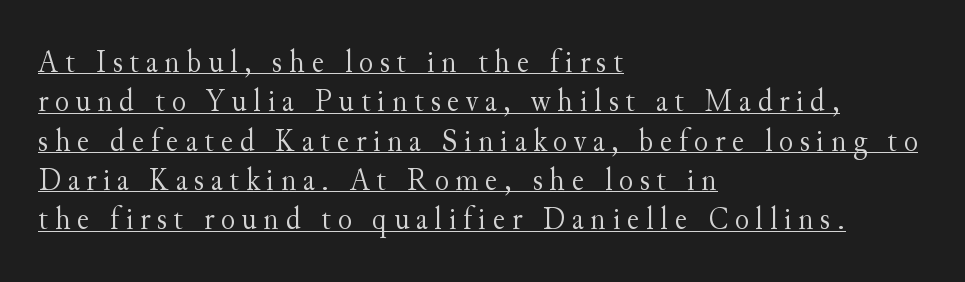
The image shows 33 px light serif type, upright; set left-aligned, line spacing 1.19x, unusually wide letter spacing (+0.2 em), underlined; medium stroke contrast and a small x-height.
